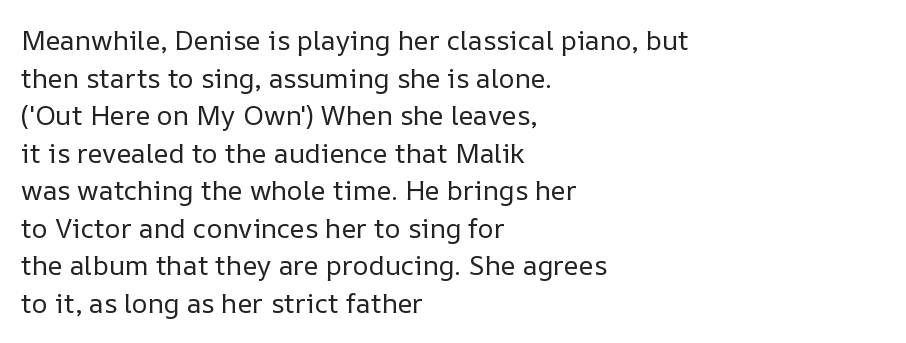
Q: Is the text bold? A: No.
Q: Is the text italic (slanted)? A: No, it is upright.
Q: Is the text underlined? A: No.
Q: How is the paragraph aligned? A: Left-aligned.
Q: Is the spacing between letters normal or unusually wide? A: Normal.
Q: Is the spacing between lines tight, normal or loose? A: Normal.
